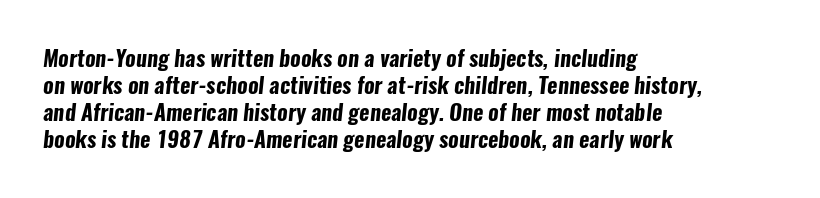
Q: Is the text bold? A: Yes.
Q: Is the text underlined? A: No.
Q: How is the paragraph aligned? A: Left-aligned.
Q: Is the spacing between letters normal or unusually wide? A: Normal.
